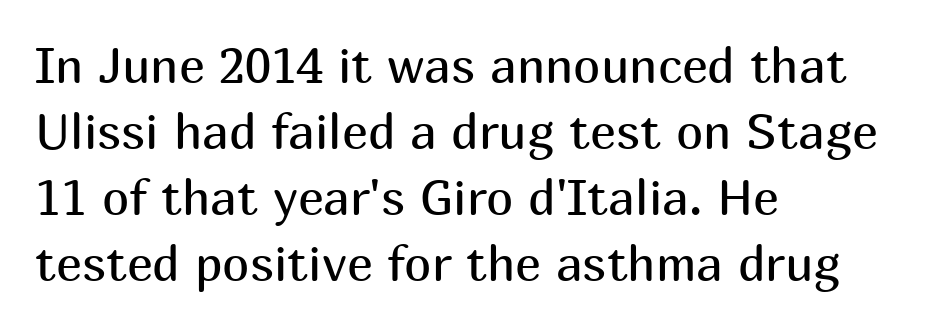
Q: Is the text bold? A: No.
Q: Is the text italic (slanted)? A: No, it is upright.
Q: Is the typeface a serif or a sans-serif typeface? A: Sans-serif.
Q: Is the text underlined? A: No.
Q: How is the paragraph aligned? A: Left-aligned.
Q: Is the spacing between letters normal or unusually wide? A: Normal.
Q: Is the spacing between lines tight, normal or loose? A: Normal.
Q: Width (condensed, normal, or wide)? A: Normal.
Q: Stroke contrast? A: Medium.
Q: x-height? A: Medium.
Q: Monospaced? A: No.
